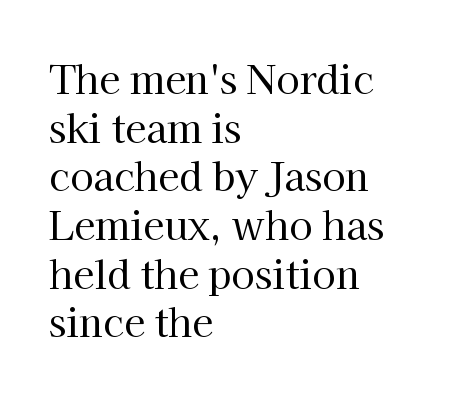
A typesetter would call this proportional, since set widths differ per character. The axis of the letterforms is exactly vertical. On a weight scale, this lands at 450 or below. The passage shown is typeset with a serif family. If you measured baseline to baseline, you'd find a middling distance.
